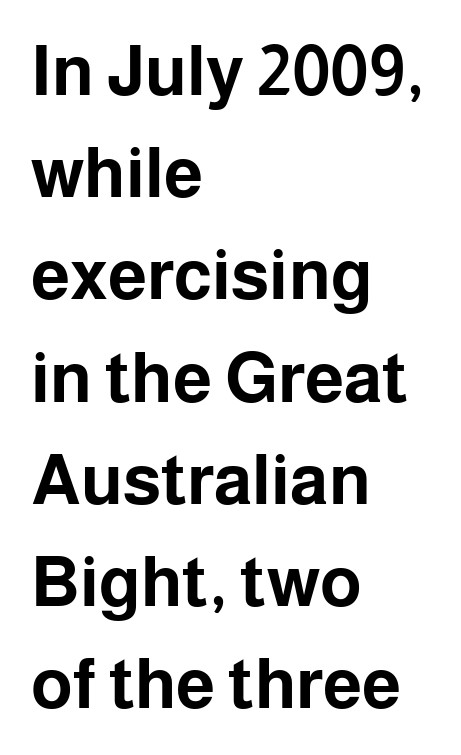
Q: Is the text bold? A: Yes.
Q: Is the text italic (slanted)? A: No, it is upright.
Q: Is the typeface a serif or a sans-serif typeface? A: Sans-serif.
Q: Is the text underlined? A: No.
Q: How is the paragraph aligned? A: Left-aligned.
Q: Is the spacing between letters normal or unusually wide? A: Normal.
Q: Is the spacing between lines tight, normal or loose? A: Normal.
Q: Width (condensed, normal, or wide)? A: Normal.
Q: Stroke contrast? A: Low.
Q: x-height? A: Medium.
Q: Monospaced? A: No.
